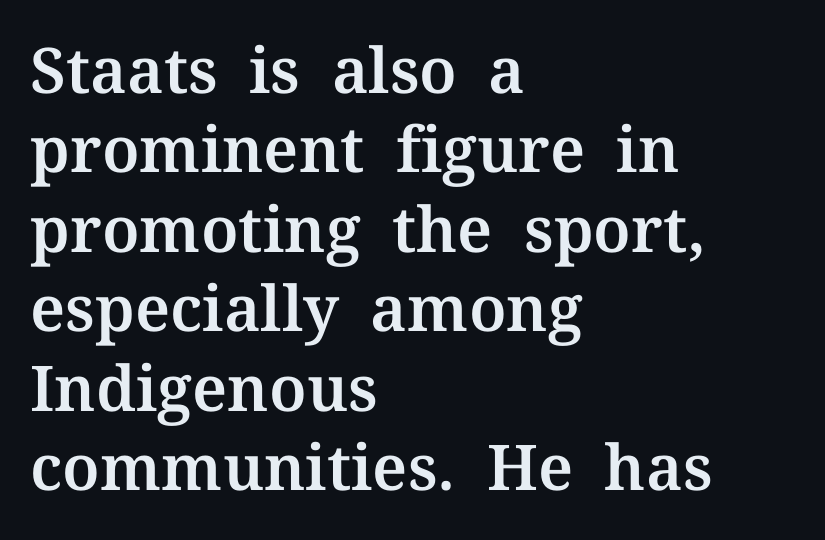
Q: Is the text italic (slanted)? A: No, it is upright.
Q: Is the typeface a serif or a sans-serif typeface? A: Serif.
Q: Is the text underlined? A: No.
Q: How is the paragraph aligned? A: Left-aligned.
Q: Is the spacing between letters normal or unusually wide? A: Normal.
Q: Is the spacing between lines tight, normal or loose? A: Normal.
Q: Width (condensed, normal, or wide)? A: Normal.
Q: Stroke contrast? A: Medium.
Q: x-height? A: Medium.
Q: Monospaced? A: No.
